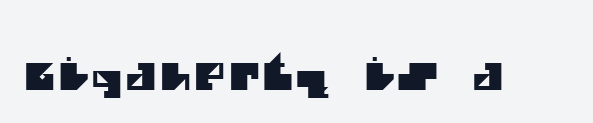
This sample has the flowing, uneven cadence of proportional lettering. Clear beneath every line of the passage. Classification — sans serif.
